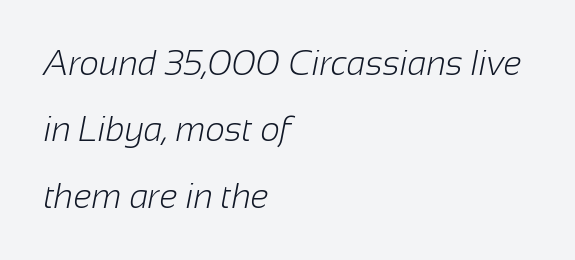
{"serif": "no", "bold": "no", "weight": "light", "width": "normal", "stroke_contrast": "low", "x_height": "medium", "monospaced": "no", "underline": "no", "align": "left", "line_spacing": "loose", "line_spacing_ratio": 1.95, "letter_spacing": "normal", "letter_spacing_em": 0.0, "glyph_px": 34}
